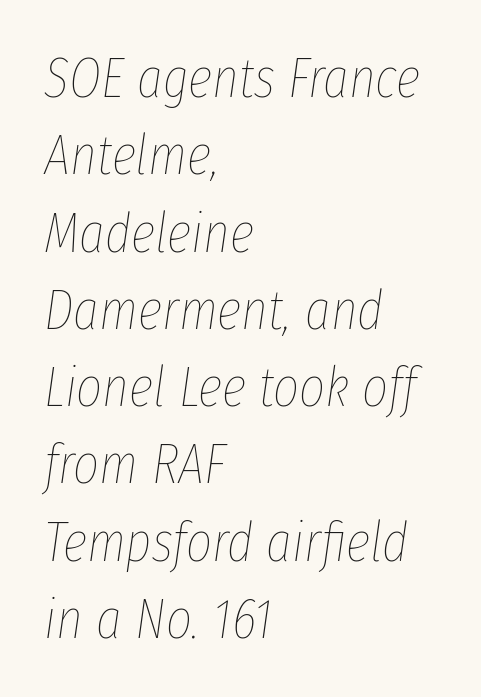
Style check: oblique. Each line starts at the same left margin while the right side varies. Honestly, there is no underline to notice here at all. Nobody touched the tracking dial on this one. Letters have the restrained weight of plain body copy at most. These lines are rendered in a variable-pitch font.
